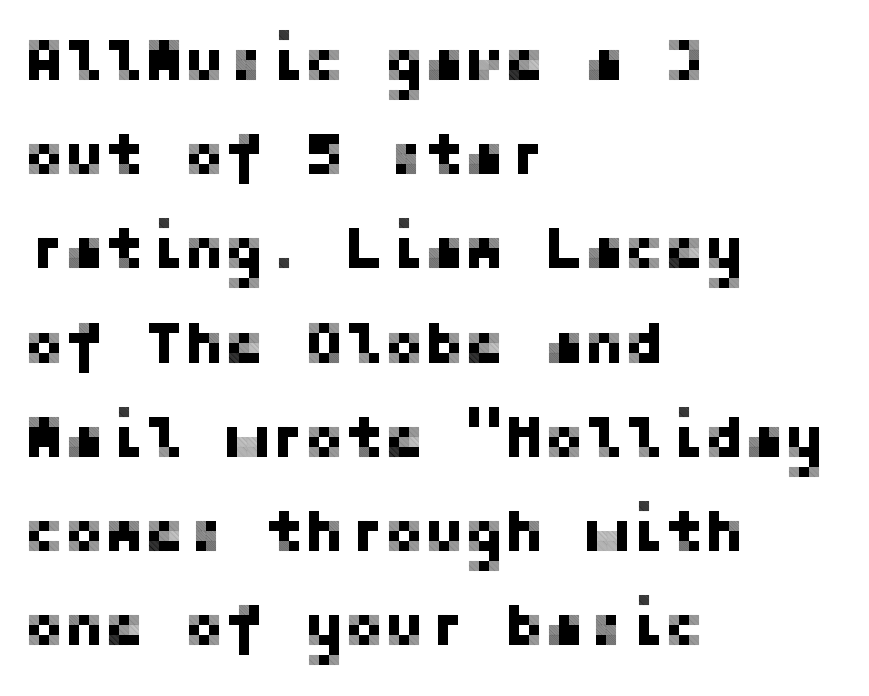
Q: Is the text italic (slanted)? A: No, it is upright.
Q: Is the typeface a serif or a sans-serif typeface? A: Sans-serif.
Q: Is the text underlined? A: No.
Q: How is the paragraph aligned? A: Left-aligned.
Q: Is the spacing between letters normal or unusually wide? A: Normal.
Q: Is the spacing between lines tight, normal or loose? A: Normal.
Q: Width (condensed, normal, or wide)? A: Normal.
Q: Stroke contrast? A: Low.
Q: x-height? A: Medium.
